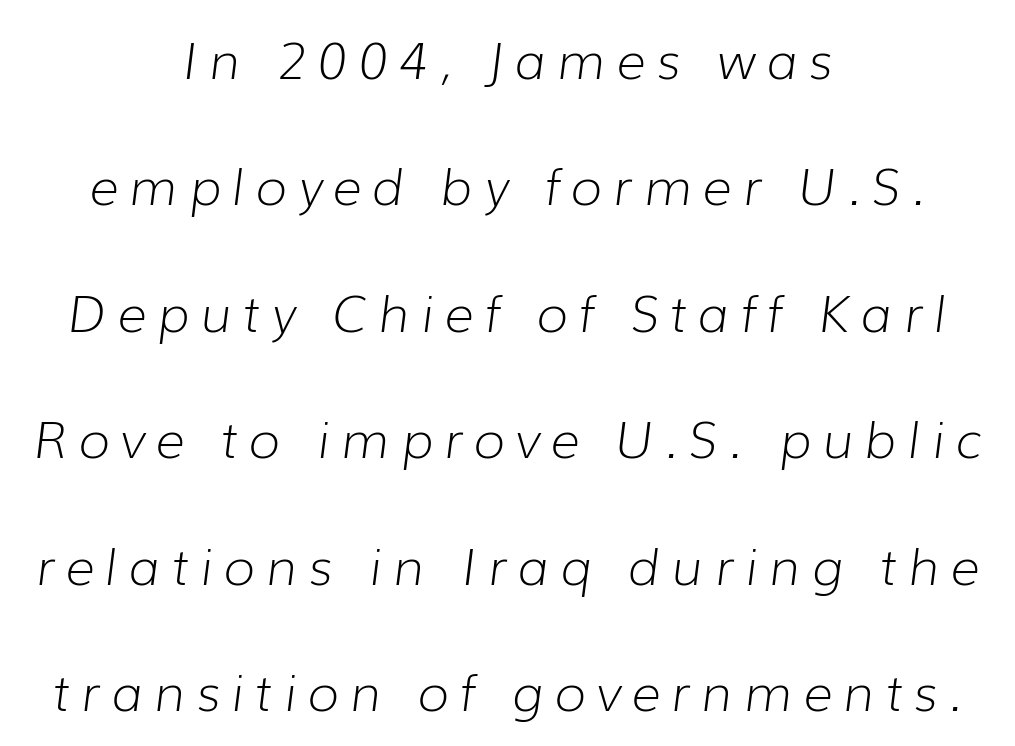
The image shows 51 px light type, italic (leaning right); set centered, loose line spacing (2.48x), unusually wide letter spacing (+0.22 em), not underlined; low stroke contrast and a medium x-height.
